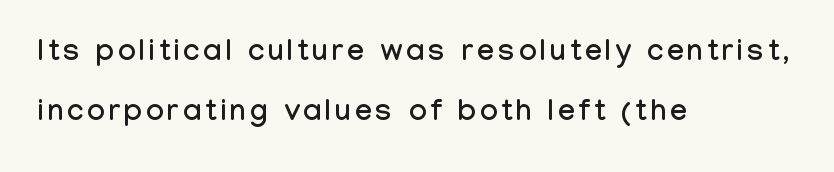
{"serif": "no", "italic": "no", "width": "condensed", "stroke_contrast": "low", "x_height": "medium", "monospaced": "no", "underline": "no", "align": "left", "line_spacing": "loose", "line_spacing_ratio": 2.0, "glyph_px": 30}
